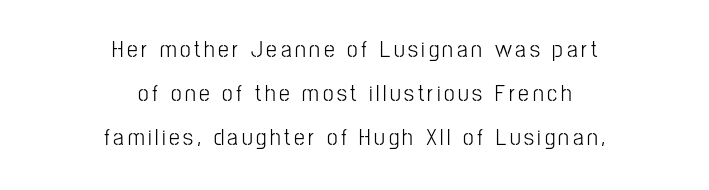
Q: Is the text italic (slanted)? A: No, it is upright.
Q: Is the text underlined? A: No.
Q: How is the paragraph aligned? A: Centered.
